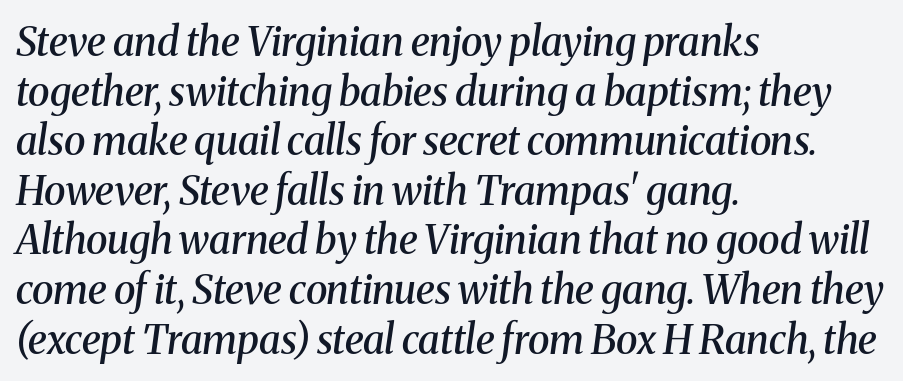
Q: Is the text bold? A: Semi-bold.
Q: Is the text italic (slanted)? A: Yes, it leans right by about 8 degrees.
Q: Is the typeface a serif or a sans-serif typeface? A: Serif.
Q: Is the text underlined? A: No.
Q: How is the paragraph aligned? A: Left-aligned.
Q: Is the spacing between letters normal or unusually wide? A: Normal.
Q: Width (condensed, normal, or wide)? A: Normal.
Q: Stroke contrast? A: Medium.
Q: x-height? A: Medium.
Q: Monospaced? A: No.
